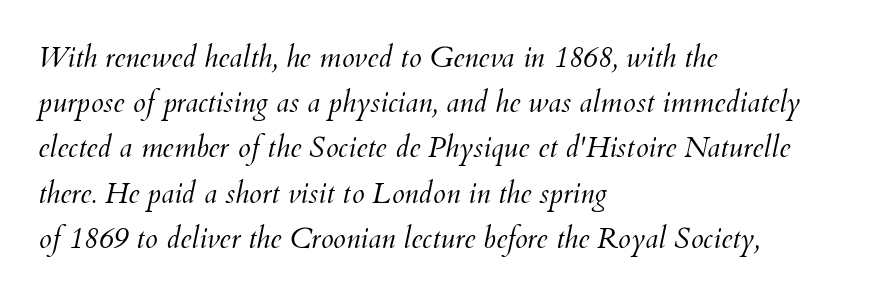
The image shows 29 px light type, italic (leaning right); set left-aligned, normal line spacing (1.56x), normal letter spacing, not underlined; medium stroke contrast and a small x-height.
